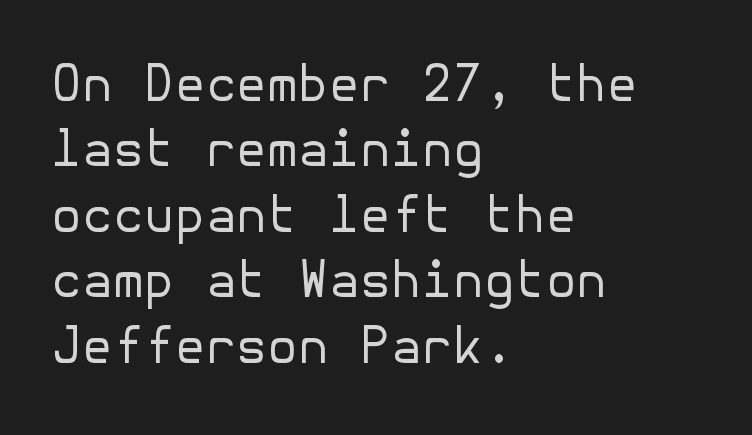
The image shows 50 px regular-weight sans-serif type, upright; set left-aligned, normal line spacing (1.31x), normal letter spacing, not underlined; low stroke contrast and a medium x-height.
